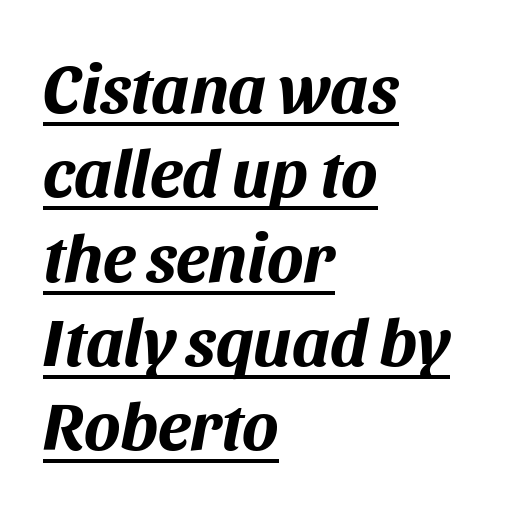
Q: Is the text bold? A: Yes.
Q: Is the text italic (slanted)? A: Yes, it leans right by about 11 degrees.
Q: Is the text underlined? A: Yes.
Q: How is the paragraph aligned? A: Left-aligned.
Q: Is the spacing between letters normal or unusually wide? A: Normal.
Q: Width (condensed, normal, or wide)? A: Normal.
Q: Stroke contrast? A: Medium.
Q: x-height? A: Large.
Q: Monospaced? A: No.
